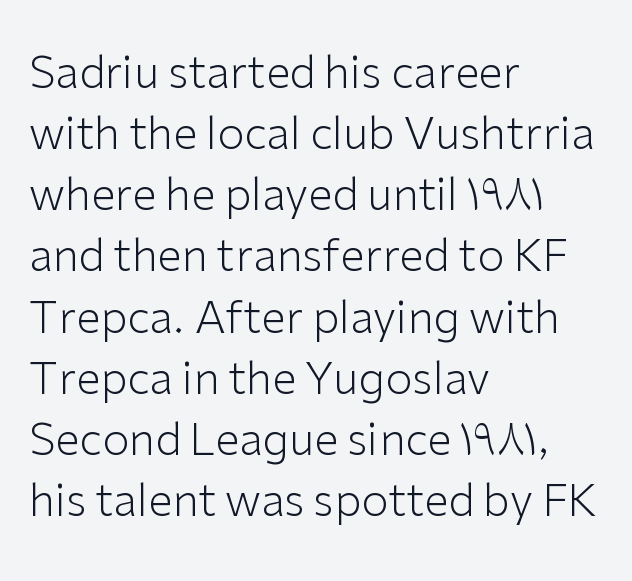
{"serif": "no", "italic": "no", "bold": "no", "weight": "light", "width": "normal", "stroke_contrast": "low", "x_height": "medium", "monospaced": "no", "underline": "no", "align": "left", "line_spacing": "normal", "line_spacing_ratio": 1.39, "letter_spacing": "normal", "letter_spacing_em": 0.0, "glyph_px": 44}
